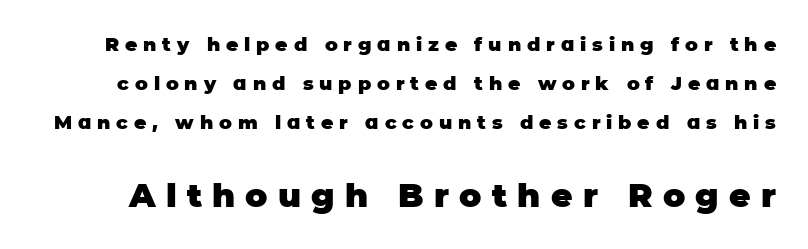
The image shows 33 px heavy sans-serif type, upright; set loose line spacing (2.05x), unusually wide letter spacing (+0.31 em), not underlined; the second (bottom) block is 1.74x larger; low stroke contrast and a large x-height.
